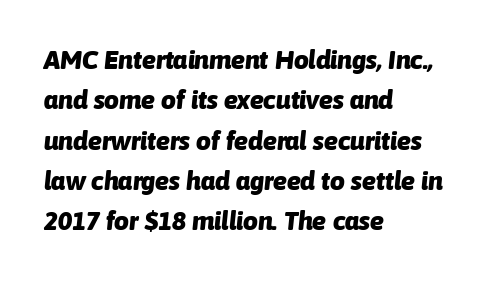
The image shows 26 px bold type, italic (leaning right); set left-aligned, normal line spacing (1.55x), normal letter spacing, not underlined.
